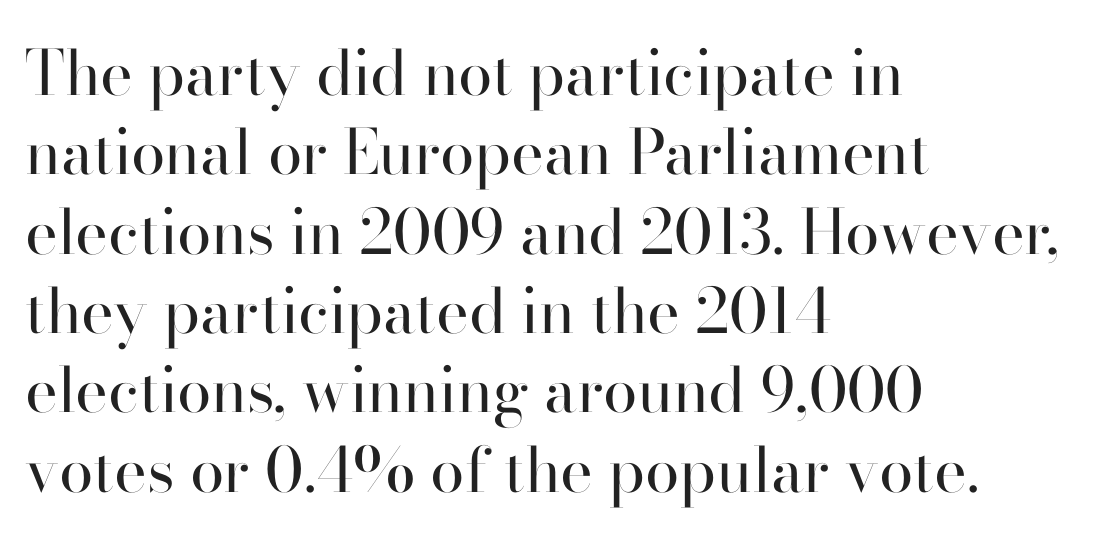
This rendering uses left alignment, leaving the right contour irregular. The font family rendered here belongs to the serif group. The axis of the letterforms is exactly vertical. Letters have the restrained weight of plain body copy at most.
